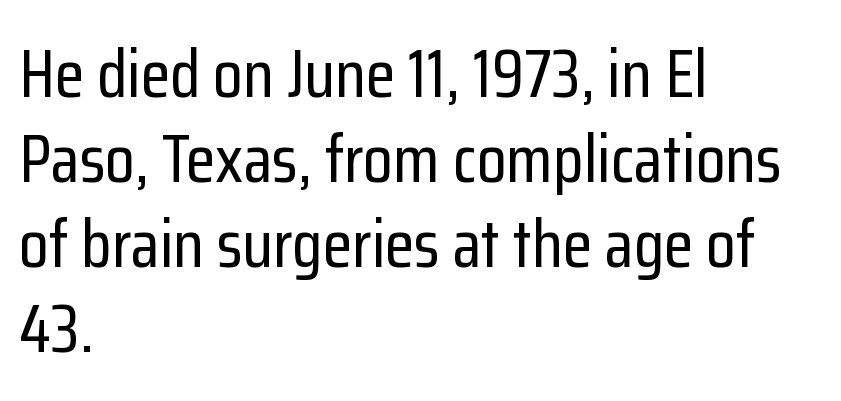
{"serif": "no", "italic": "no", "width": "condensed", "stroke_contrast": "low", "x_height": "medium", "monospaced": "no", "underline": "no", "align": "left", "line_spacing": "normal", "line_spacing_ratio": 1.25, "letter_spacing": "normal", "letter_spacing_em": 0.0, "glyph_px": 68}
